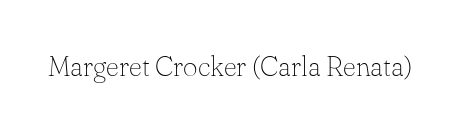
You could not count columns in this text — the font is proportionally spaced. Stem width sits at or under what a default text font uses. This rendering employs a face with finishing strokes, i.e., a serif. Spacing between characters is what you'd get straight out of the box. The gap between lines stays unmarked. Nope, not italic — everything's standing straight.
